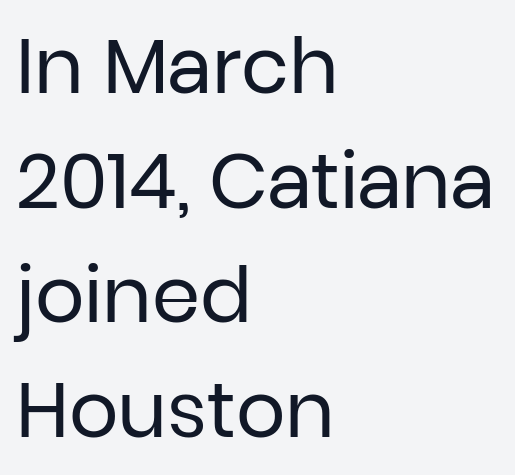
Q: Is the text bold? A: No.
Q: Is the text italic (slanted)? A: No, it is upright.
Q: Is the typeface a serif or a sans-serif typeface? A: Sans-serif.
Q: Is the text underlined? A: No.
Q: How is the paragraph aligned? A: Left-aligned.
Q: Is the spacing between letters normal or unusually wide? A: Normal.
Q: Is the spacing between lines tight, normal or loose? A: Normal.
Q: Width (condensed, normal, or wide)? A: Normal.
Q: Stroke contrast? A: Low.
Q: x-height? A: Medium.
Q: Monospaced? A: No.
